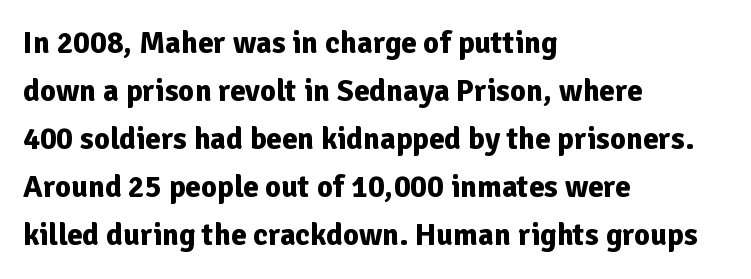
The image shows 31 px bold sans-serif type, upright; set left-aligned, normal line spacing (1.55x), normal letter spacing, not underlined; low stroke contrast and a medium x-height.
